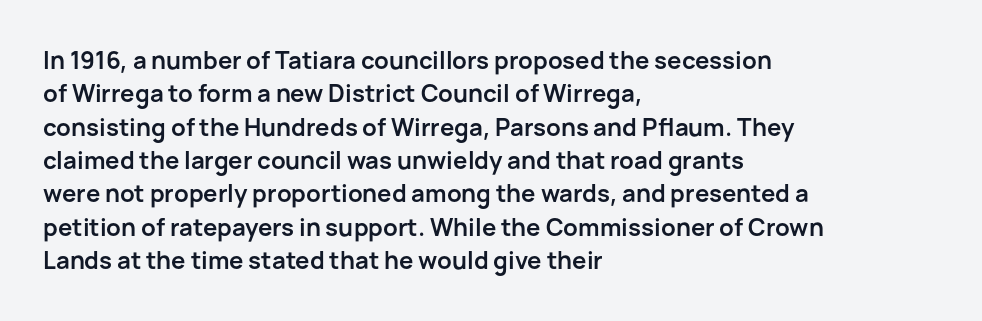
{"italic": "no", "bold": "yes", "underline": "no", "align": "left", "line_spacing": "normal", "line_spacing_ratio": 1.39, "letter_spacing": "normal", "letter_spacing_em": 0.0, "glyph_px": 24}
